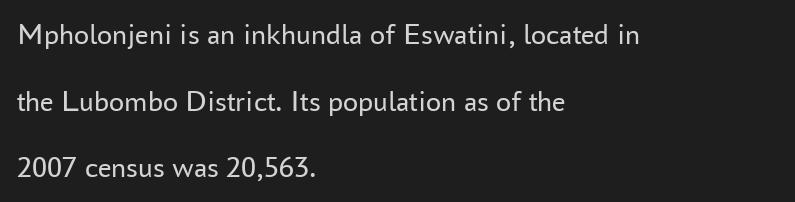
Q: Is the text bold? A: No.
Q: Is the text italic (slanted)? A: No, it is upright.
Q: Is the typeface a serif or a sans-serif typeface? A: Sans-serif.
Q: Is the text underlined? A: No.
Q: How is the paragraph aligned? A: Left-aligned.
Q: Is the spacing between letters normal or unusually wide? A: Normal.
Q: Is the spacing between lines tight, normal or loose? A: Loose.
Q: Width (condensed, normal, or wide)? A: Normal.
Q: Stroke contrast? A: Low.
Q: x-height? A: Medium.
Q: Monospaced? A: No.
